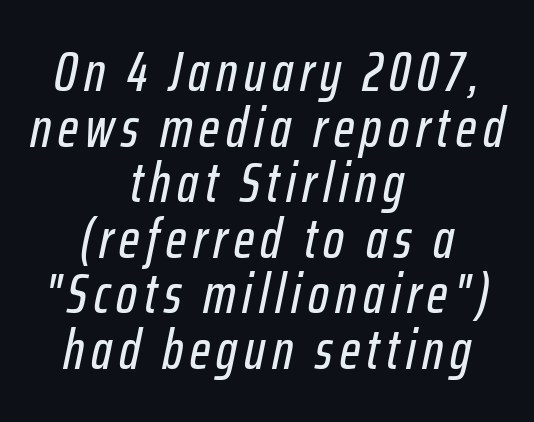
The rendering uses a small line-height, squeezing the rows. Does the copy run flush right? No — it is centered line by line. Plain, unruled lines of type. The text carries the slant typical of an italic or oblique font.
